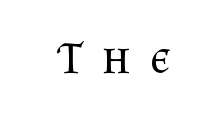
Q: Is the text bold? A: No.
Q: Is the text italic (slanted)? A: No, it is upright.
Q: Is the typeface a serif or a sans-serif typeface? A: Serif.
Q: Is the text underlined? A: No.
Q: Is the spacing between letters normal or unusually wide? A: Unusually wide.
Q: Width (condensed, normal, or wide)? A: Normal.
Q: Stroke contrast? A: Medium.
Q: x-height? A: Small.
Q: Monospaced? A: No.
